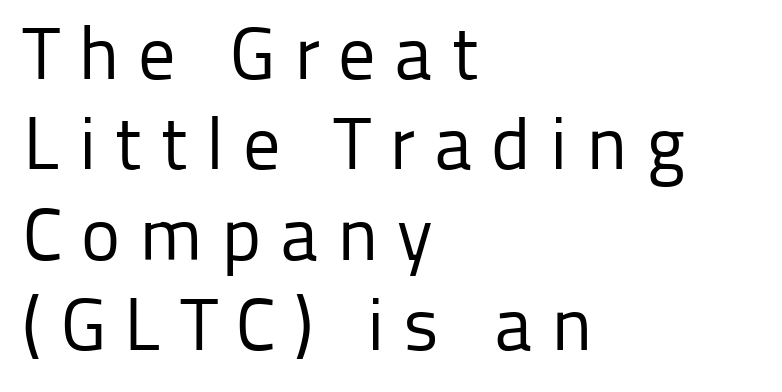
The horizontal fit of the characters is loose and conspicuously gappy. Is the type heavy? It reads as light-to-regular instead. The face used here is proportionally spaced, like ordinary book or web type. Each line starts at the same left margin while the right side varies. This sample uses an upright cut, with every glyph sitting square on the baseline.
